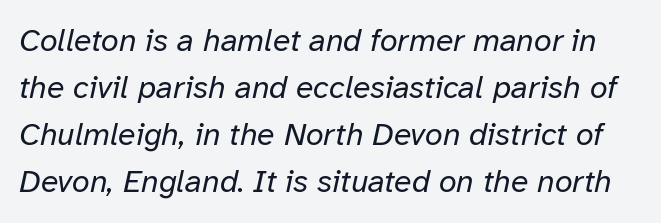
The image shows 32 px regular-weight type, italic (leaning right); set normal line spacing (1.47x), normal letter spacing, not underlined; low stroke contrast and a medium x-height.
